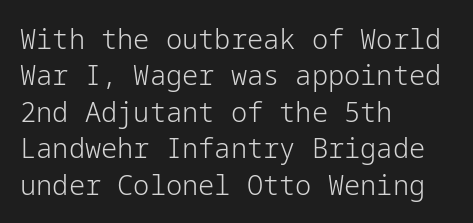
Q: Is the text bold? A: No.
Q: Is the text italic (slanted)? A: No, it is upright.
Q: Is the text underlined? A: No.
Q: How is the paragraph aligned? A: Left-aligned.
Q: Is the spacing between letters normal or unusually wide? A: Normal.
Q: Is the spacing between lines tight, normal or loose? A: Normal.
